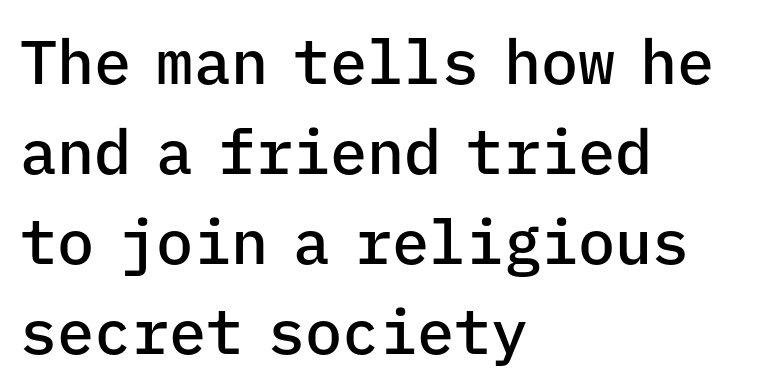
The image shows 62 px semibold sans-serif type, upright, monospaced; set left-aligned, normal line spacing (1.45x), normal letter spacing, not underlined; low stroke contrast and a medium x-height.
